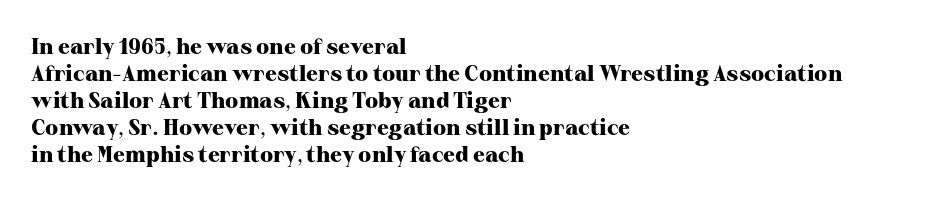
{"italic": "no", "bold": "yes", "underline": "no", "align": "left", "line_spacing_ratio": 1.23, "letter_spacing": "normal", "letter_spacing_em": 0.0, "glyph_px": 22}
